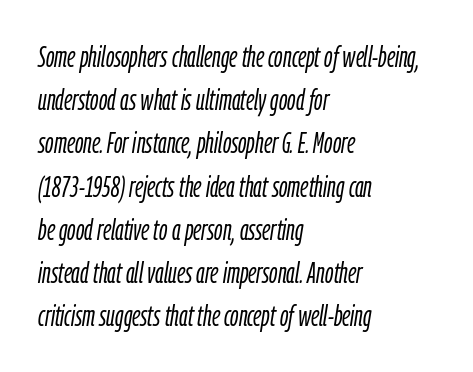
One glance says typical: line gaps are just what's usual. The letters sit at their default tracking, neither squeezed nor spread. The words here are not underlined. The typesetter chose a ragged-right arrangement here. Is the stroke heavy? The answer is a plain regular-or-lighter.
